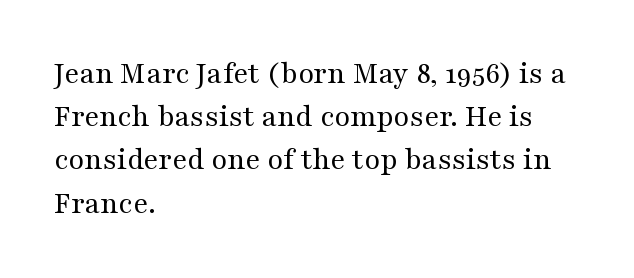
The image shows 32 px regular-weight, wide serif type, upright; set left-aligned, normal line spacing (1.35x), normal letter spacing, not underlined; medium stroke contrast and a medium x-height.
